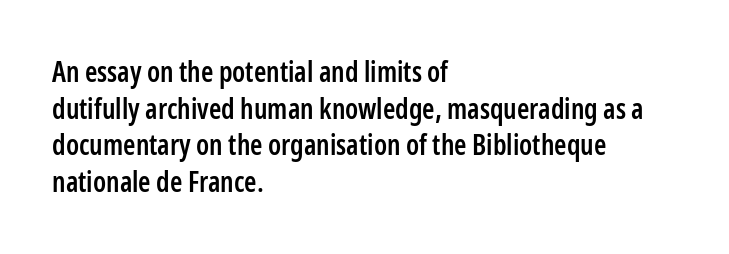
{"serif": "no", "italic": "no", "bold": "semi", "weight": "semibold", "width": "condensed", "stroke_contrast": "low", "x_height": "medium", "monospaced": "no", "underline": "no", "align": "left", "line_spacing": "normal", "line_spacing_ratio": 1.31, "letter_spacing": "normal", "letter_spacing_em": 0.0, "glyph_px": 28}
